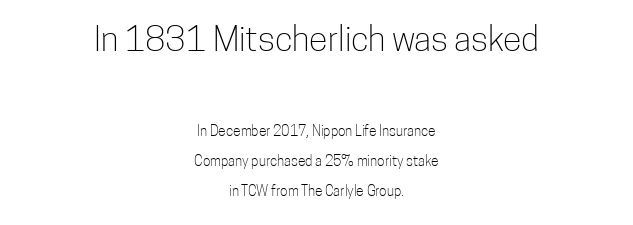
Q: Is the text bold? A: No.
Q: Is the text italic (slanted)? A: No, it is upright.
Q: Is the typeface a serif or a sans-serif typeface? A: Sans-serif.
Q: Is the text underlined? A: No.
Q: How is the paragraph aligned? A: Centered.
Q: Is the spacing between letters normal or unusually wide? A: Normal.
Q: Is the spacing between lines tight, normal or loose? A: Loose.
Q: Which block of text is set in a larger size, the first (top) or the second (bottom)? A: The first (top) one.
Q: Width (condensed, normal, or wide)? A: Condensed.
Q: Stroke contrast? A: Low.
Q: x-height? A: Medium.
Q: Monospaced? A: No.
